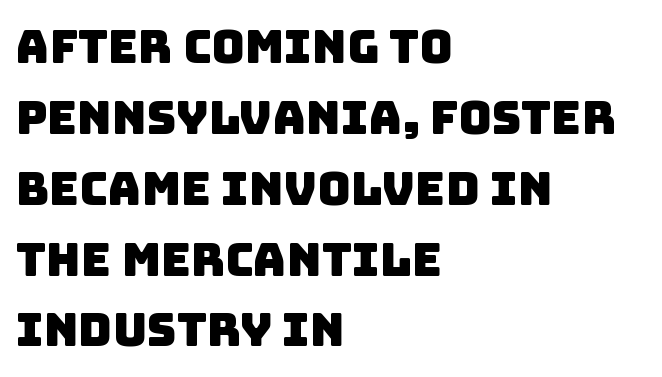
The image shows 46 px sans-serif type; set left-aligned, normal line spacing (1.54x), normal letter spacing, not underlined; low stroke contrast and a large x-height.
